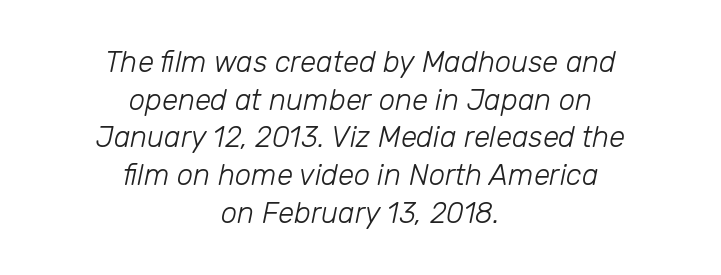
The image shows 29 px light type, italic (leaning right); set centered, normal line spacing (1.3x), normal letter spacing, not underlined; low stroke contrast and a medium x-height.
